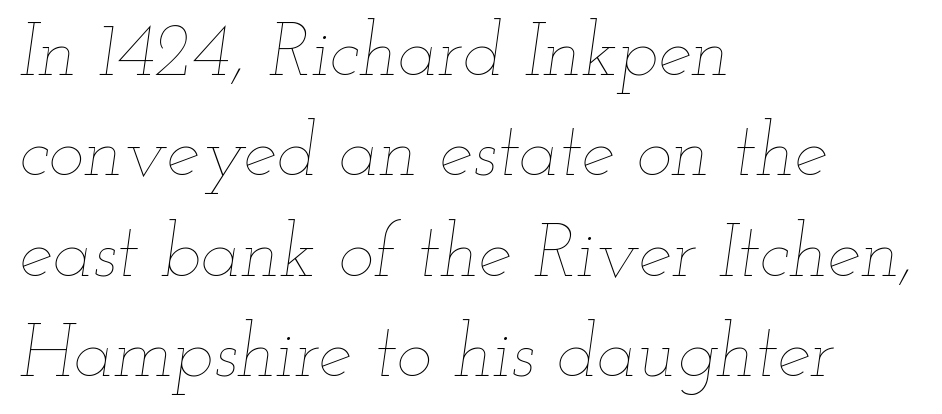
{"italic": "yes", "lean": "right", "slant_degrees": 12, "bold": "no", "weight": "thin", "width": "wide", "stroke_contrast": "low", "x_height": "small", "monospaced": "no", "underline": "no", "align": "left", "line_spacing": "normal", "line_spacing_ratio": 1.34, "letter_spacing": "normal", "letter_spacing_em": 0.0, "glyph_px": 75}
